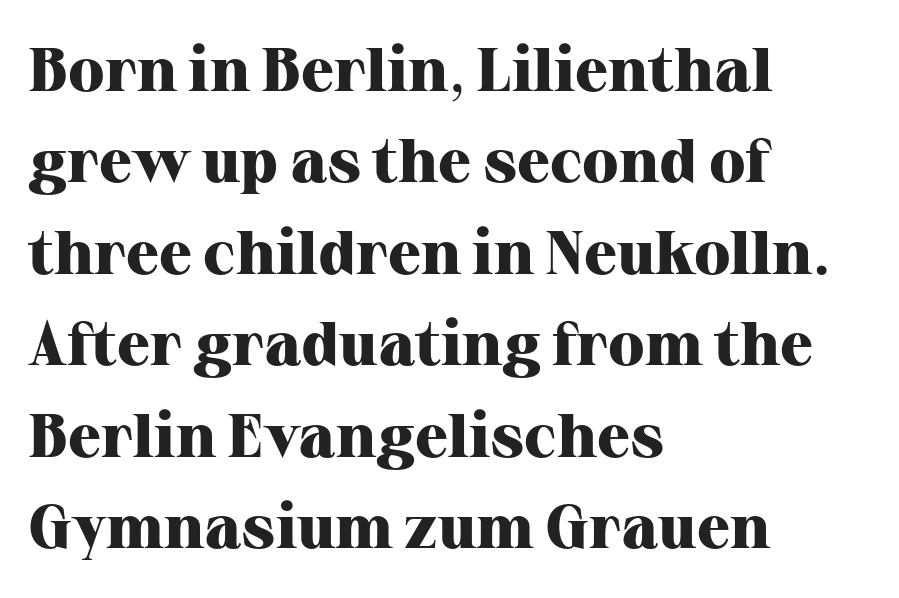
Designer's note — italics off, roman on. Just letters on the line, the space beneath them empty. Little horizontal feet cap the strokes, marking this as serif type. The sample has been set heavy, in full bold. The rendering uses natural spacing where letterforms have individual widths.
